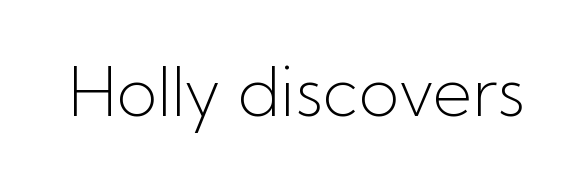
{"serif": "no", "italic": "no", "bold": "no", "weight": "light", "width": "normal", "stroke_contrast": "low", "x_height": "medium", "monospaced": "no", "underline": "no", "letter_spacing": "normal", "letter_spacing_em": 0.0, "glyph_px": 67}
